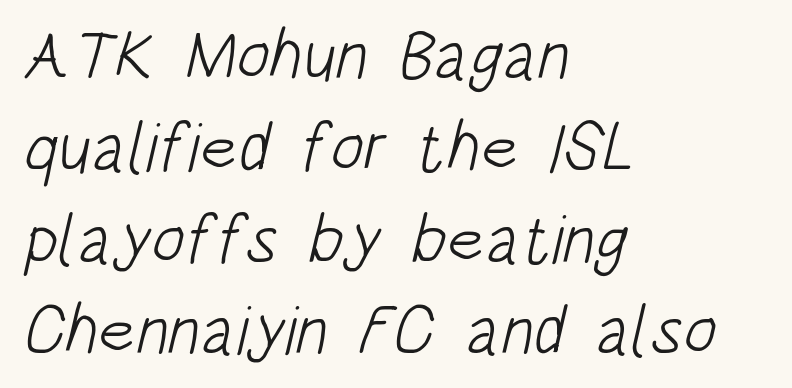
Is this a heavy cut? Hardly; it is regular or lighter. Letter spacing: default. These lines stack with their left ends in a neat column. A clean baseline with only descenders dipping below it. Nope, no serifs anywhere on these letters.
